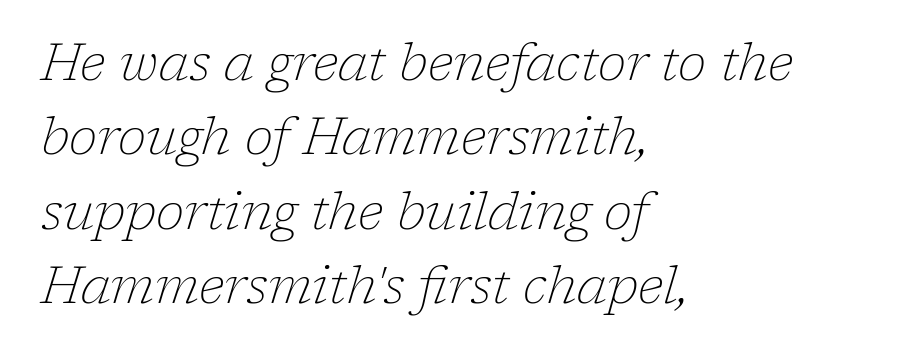
No extra ink here — the face is not bold. Each new line begins a customary step beneath the previous one. There's an unmistakable incline to the writing here. The text block is weighted toward the left margin, trailing off unevenly rightward.
